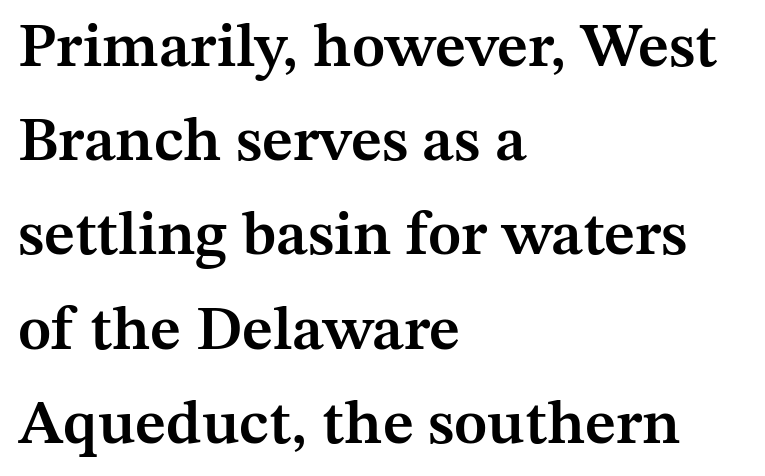
The image shows 62 px semibold serif type, upright; set left-aligned, normal line spacing (1.52x), normal letter spacing, not underlined; medium stroke contrast and a medium x-height.
